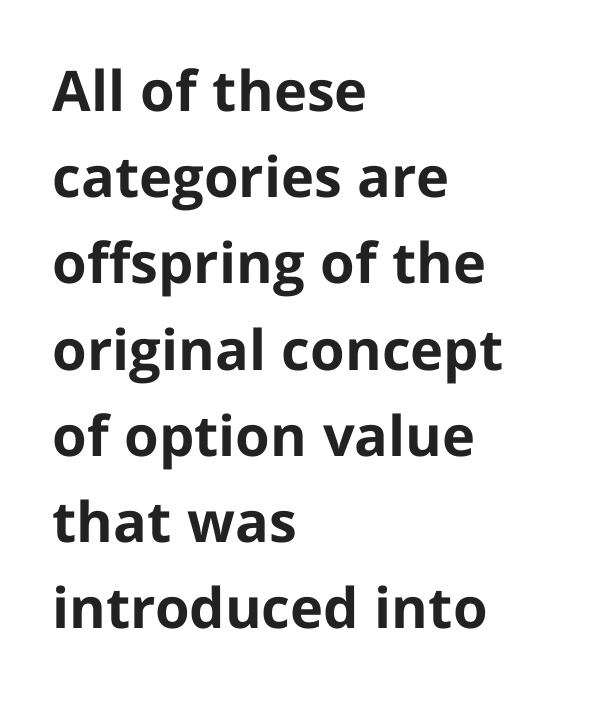
Q: Is the text bold? A: Yes.
Q: Is the text italic (slanted)? A: No, it is upright.
Q: Is the typeface a serif or a sans-serif typeface? A: Sans-serif.
Q: Is the text underlined? A: No.
Q: How is the paragraph aligned? A: Left-aligned.
Q: Is the spacing between letters normal or unusually wide? A: Normal.
Q: Is the spacing between lines tight, normal or loose? A: Normal.
Q: Width (condensed, normal, or wide)? A: Normal.
Q: Stroke contrast? A: Low.
Q: x-height? A: Medium.
Q: Monospaced? A: No.
